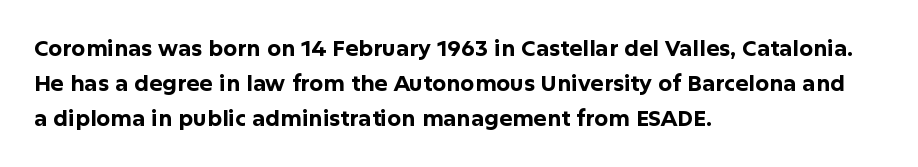
Q: Is the text bold? A: Yes.
Q: Is the text italic (slanted)? A: No, it is upright.
Q: Is the text underlined? A: No.
Q: How is the paragraph aligned? A: Left-aligned.
Q: Is the spacing between letters normal or unusually wide? A: Normal.
Q: Is the spacing between lines tight, normal or loose? A: Normal.
